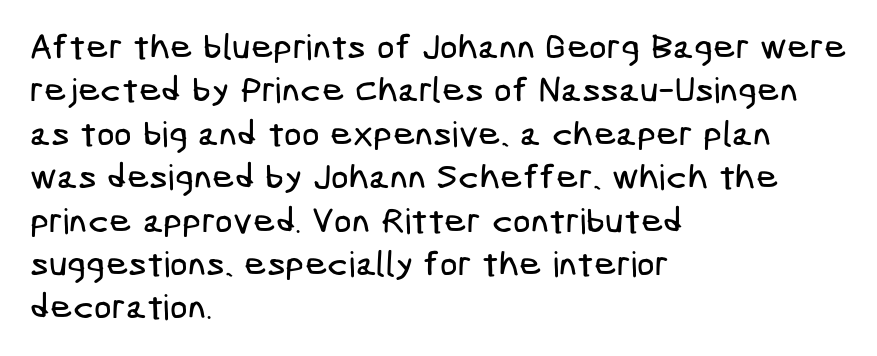
{"serif": "no", "width": "condensed", "stroke_contrast": "low", "x_height": "medium", "underline": "no", "align": "left", "line_spacing_ratio": 1.24, "letter_spacing": "normal", "letter_spacing_em": 0.0, "glyph_px": 35}
